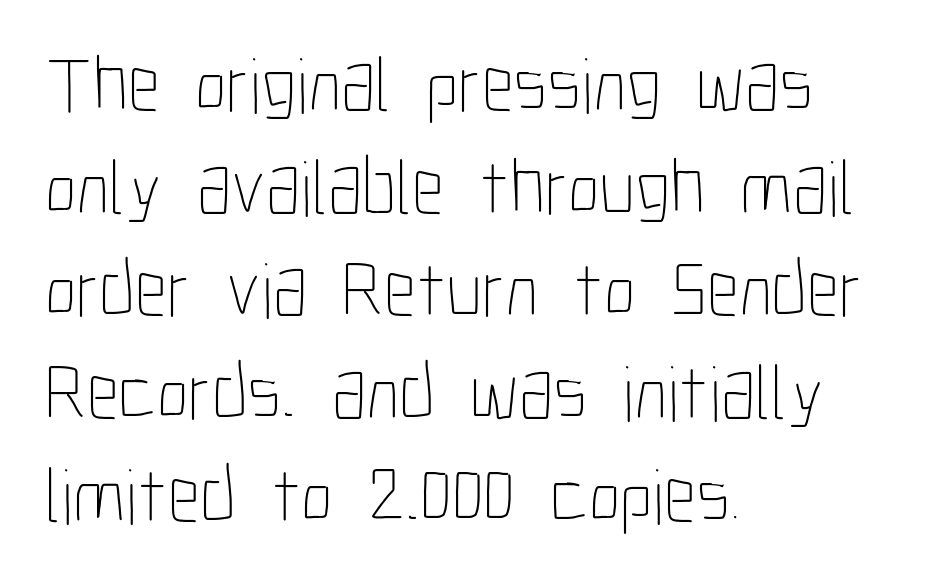
The image shows 79 px thin, condensed type, upright; set left-aligned, normal line spacing (1.3x), normal letter spacing, not underlined; low stroke contrast and a medium x-height.
